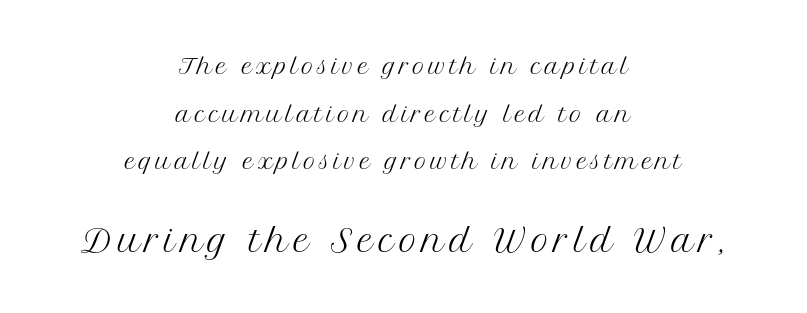
The image shows 31 px regular-weight type; set centered, loose line spacing (2.27x), not underlined; the second (bottom) block is 1.48x larger; medium stroke contrast and a medium x-height.
